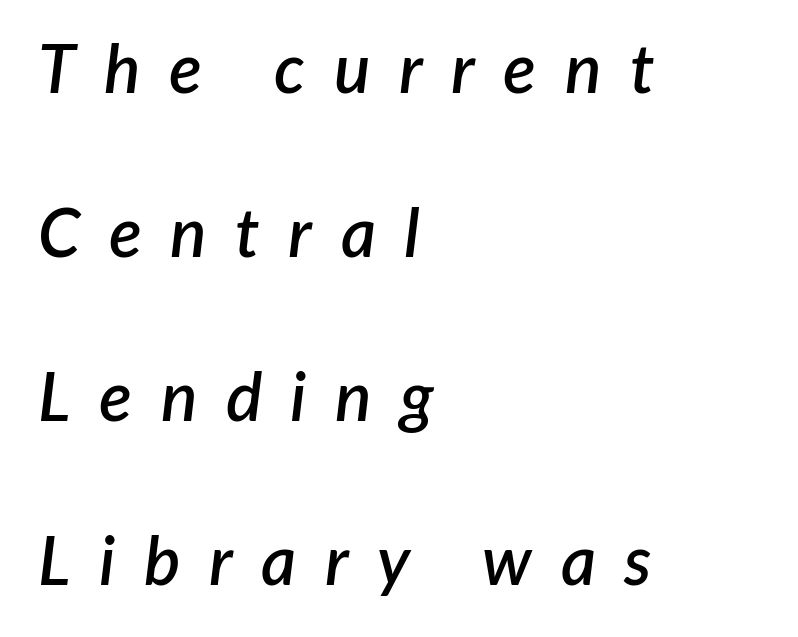
The image shows 68 px semibold type, italic (leaning right); set left-aligned, loose line spacing (2.41x), unusually wide letter spacing (+0.42 em), not underlined; low stroke contrast and a medium x-height.
